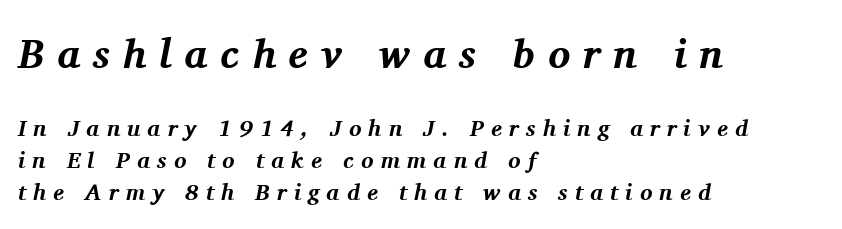
{"serif": "yes", "italic": "yes", "lean": "right", "slant_degrees": 11, "bold": "yes", "weight": "bold", "width": "normal", "stroke_contrast": "medium", "x_height": "medium", "monospaced": "no", "underline": "no", "align": "left", "line_spacing": "normal", "line_spacing_ratio": 1.39, "letter_spacing": "wide", "letter_spacing_em": 0.31, "larger_block": "first", "size_ratio": 1.78, "glyph_px": 41}
